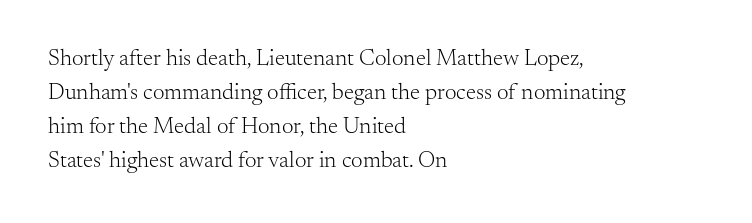
The type sits square on the baseline with zero lean. Stem width sits at or under what a default text font uses. Horizontally, the lines are justified to the leading edge only. This sample keeps an unexceptional amount of space between lines. The space beneath each line is pristine and unruled. There is no visible air inserted between adjacent glyphs.
